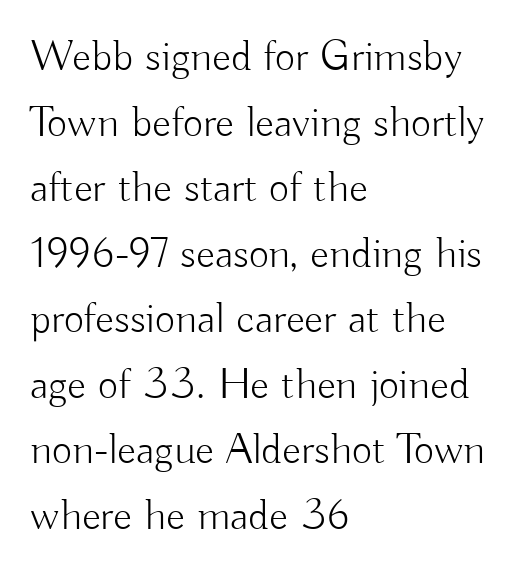
Q: Is the text bold? A: No.
Q: Is the text italic (slanted)? A: No, it is upright.
Q: Is the typeface a serif or a sans-serif typeface? A: Sans-serif.
Q: Is the text underlined? A: No.
Q: How is the paragraph aligned? A: Left-aligned.
Q: Is the spacing between letters normal or unusually wide? A: Normal.
Q: Is the spacing between lines tight, normal or loose? A: Normal.
Q: Width (condensed, normal, or wide)? A: Normal.
Q: Stroke contrast? A: Low.
Q: x-height? A: Small.
Q: Monospaced? A: No.
